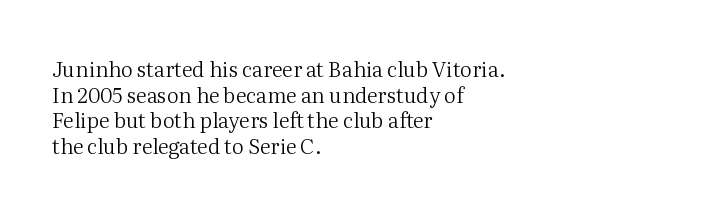
{"italic": "no", "bold": "no", "underline": "no", "align": "left", "line_spacing_ratio": 1.22, "letter_spacing": "normal", "letter_spacing_em": 0.0, "glyph_px": 21}
